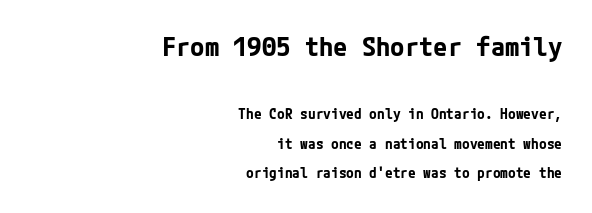
{"italic": "no", "bold": "yes", "underline": "no", "align": "right", "line_spacing": "loose", "line_spacing_ratio": 2.1, "letter_spacing": "normal", "letter_spacing_em": 0.0, "larger_block": "first", "size_ratio": 1.86, "glyph_px": 26}
